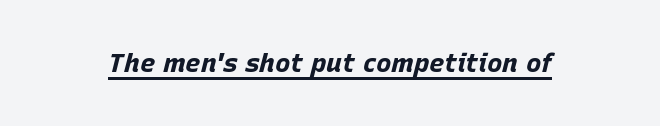
The image shows 26 px bold type, italic (leaning right); set normal letter spacing, underlined.
